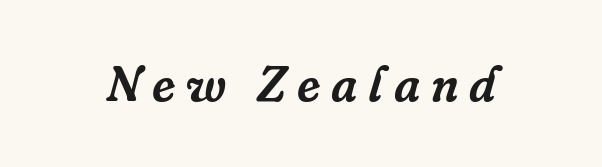
Q: Is the text italic (slanted)? A: Yes, it leans right by about 16 degrees.
Q: Is the typeface a serif or a sans-serif typeface? A: Serif.
Q: Is the text underlined? A: No.
Q: Is the spacing between letters normal or unusually wide? A: Unusually wide.
Q: Width (condensed, normal, or wide)? A: Normal.
Q: Stroke contrast? A: Low.
Q: x-height? A: Medium.
Q: Monospaced? A: No.
